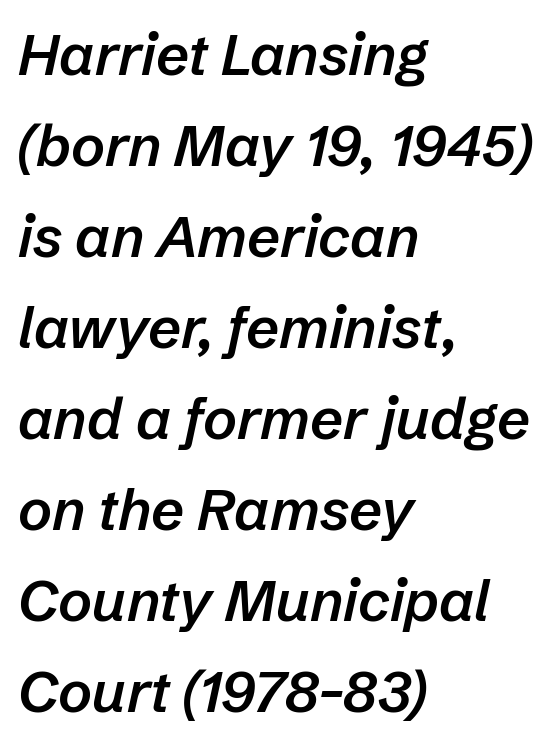
One glance says typical: line gaps are just what's usual. Students, note that the glyphs here touch the page at normal intervals. Does the lettering tilt? It does — this is italic. The paragraph has a hard left edge and a soft right edge. The zone under the glyphs is completely vacant. Each letter keeps its own natural width here, so spacing adapts to shape.
